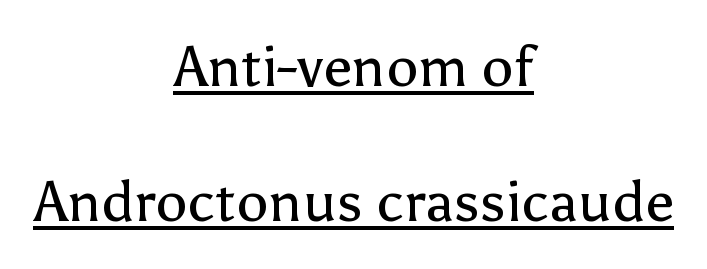
The lettering holds an erect, upright posture throughout. The rendering uses natural spacing where letterforms have individual widths. Font category for this specimen: sans-serif. This sample uses plain, unmodified letter spacing.
